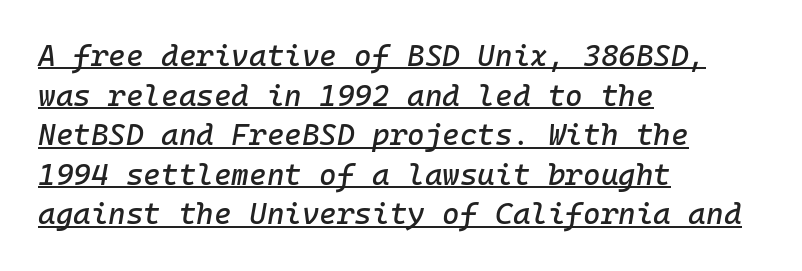
Q: Is the text italic (slanted)? A: Yes, it leans right by about 10 degrees.
Q: Is the text underlined? A: Yes.
Q: How is the paragraph aligned? A: Left-aligned.
Q: Is the spacing between letters normal or unusually wide? A: Normal.
Q: Is the spacing between lines tight, normal or loose? A: Normal.
Q: Width (condensed, normal, or wide)? A: Normal.
Q: Stroke contrast? A: Low.
Q: x-height? A: Medium.
Q: Monospaced? A: Yes.
